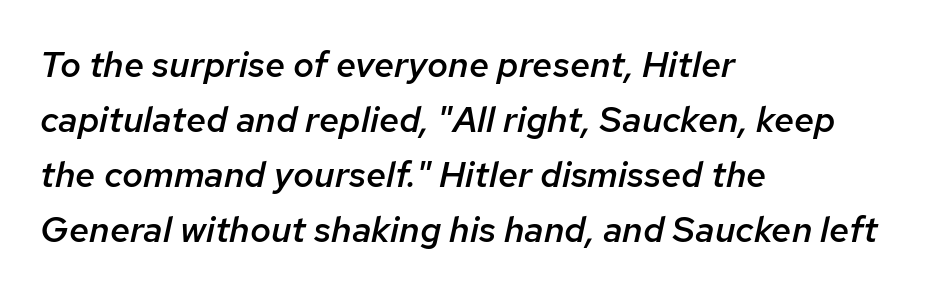
The image shows 36 px semibold type, italic (leaning right); set left-aligned, normal line spacing (1.53x), normal letter spacing, not underlined; low stroke contrast and a medium x-height.
